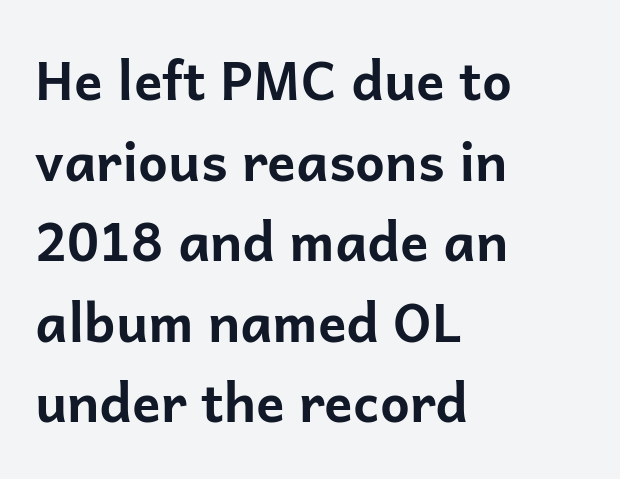
Weight: bold. Varying glyph widths throughout — classic text-font behaviour. Compared with typical paragraphs, the rows here are spaced about the same. Check the space under the baseline: it is left empty.
